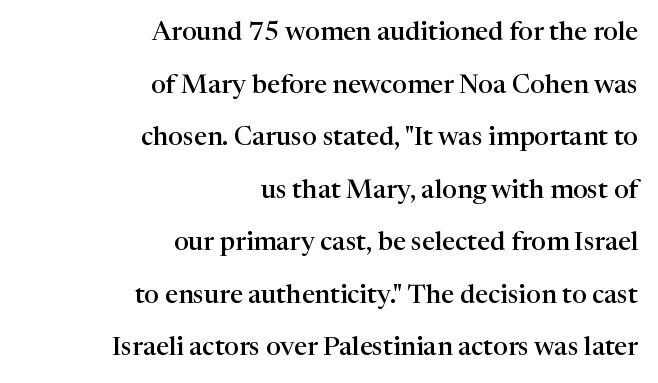
Words appear dense and cohesive because spacing is normal. Just letters on the line, the space beneath them empty. A flush-right, rag-left setting is used for this passage. The font is running at a semibold setting, under full bold.
